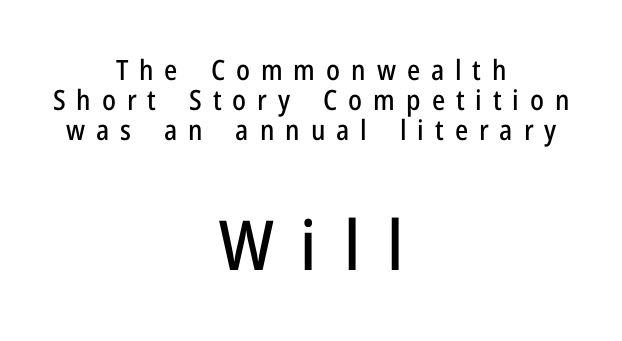
Q: Is the text italic (slanted)? A: No, it is upright.
Q: Is the typeface a serif or a sans-serif typeface? A: Sans-serif.
Q: Is the text underlined? A: No.
Q: How is the paragraph aligned? A: Centered.
Q: Is the spacing between letters normal or unusually wide? A: Unusually wide.
Q: Is the spacing between lines tight, normal or loose? A: Tight.
Q: Which block of text is set in a larger size, the first (top) or the second (bottom)? A: The second (bottom) one.
Q: Width (condensed, normal, or wide)? A: Condensed.
Q: Stroke contrast? A: Low.
Q: x-height? A: Medium.
Q: Monospaced? A: No.
